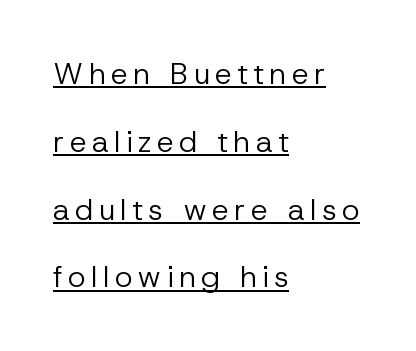
The image shows 30 px regular-weight sans-serif type, upright; set left-aligned, loose line spacing (2.26x), underlined; low stroke contrast and a medium x-height.
